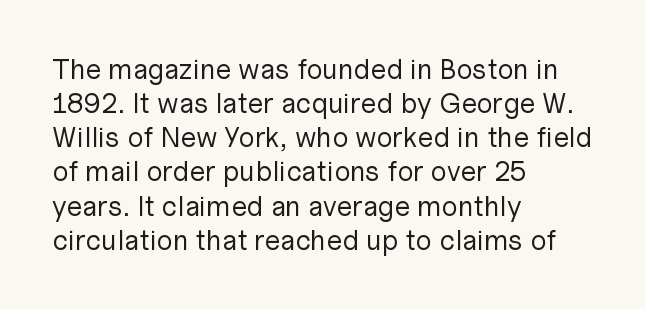
{"serif": "no", "italic": "no", "bold": "no", "weight": "regular", "width": "normal", "stroke_contrast": "low", "x_height": "medium", "monospaced": "no", "underline": "no", "align": "left", "line_spacing_ratio": 1.22, "letter_spacing": "normal", "letter_spacing_em": 0.0, "glyph_px": 28}
